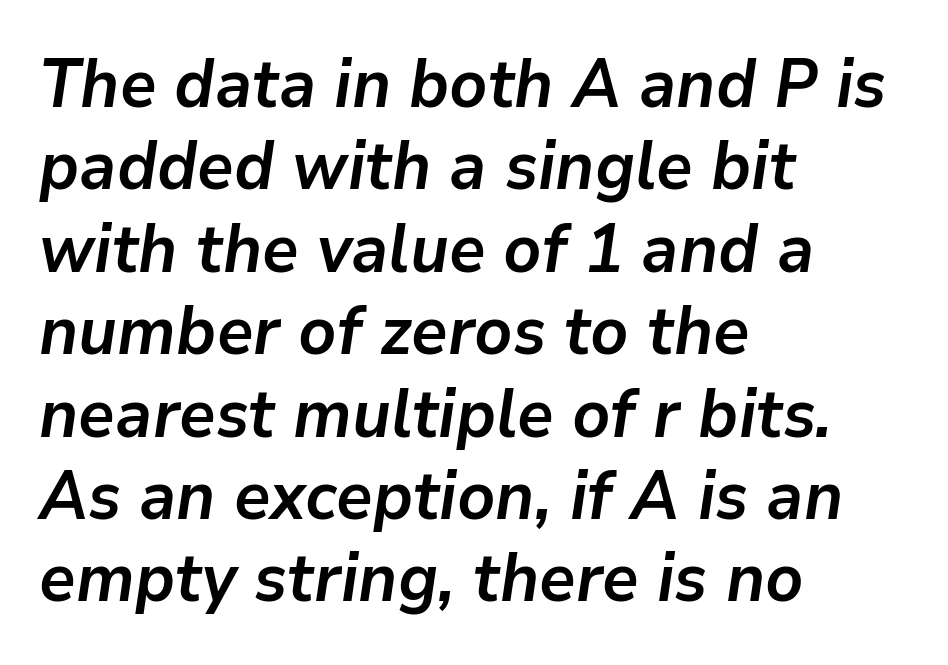
Q: Is the text bold? A: Yes.
Q: Is the text italic (slanted)? A: Yes, it leans right by about 9 degrees.
Q: Is the text underlined? A: No.
Q: How is the paragraph aligned? A: Left-aligned.
Q: Is the spacing between letters normal or unusually wide? A: Normal.
Q: Width (condensed, normal, or wide)? A: Normal.
Q: Stroke contrast? A: Low.
Q: x-height? A: Medium.
Q: Monospaced? A: No.
